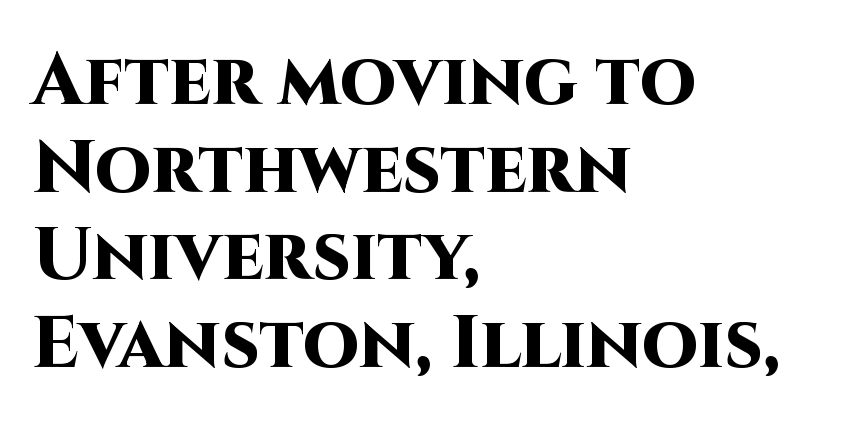
Q: Is the text bold? A: Yes.
Q: Is the text italic (slanted)? A: No, it is upright.
Q: Is the typeface a serif or a sans-serif typeface? A: Sans-serif.
Q: Is the text underlined? A: No.
Q: How is the paragraph aligned? A: Left-aligned.
Q: Is the spacing between letters normal or unusually wide? A: Normal.
Q: Width (condensed, normal, or wide)? A: Normal.
Q: Stroke contrast? A: High.
Q: x-height? A: Large.
Q: Monospaced? A: No.
